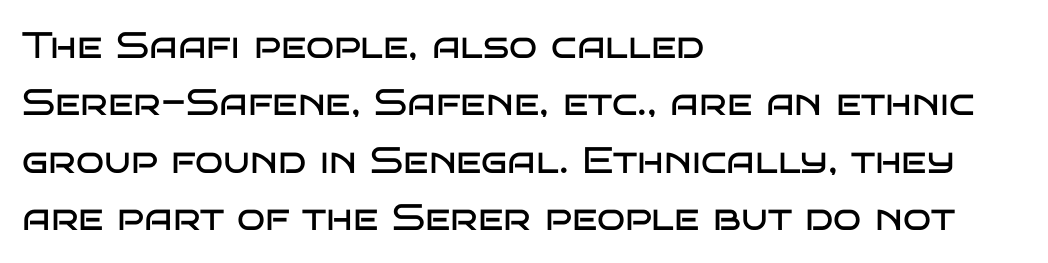
Q: Is the text bold? A: No.
Q: Is the text italic (slanted)? A: No, it is upright.
Q: Is the typeface a serif or a sans-serif typeface? A: Sans-serif.
Q: Is the text underlined? A: No.
Q: How is the paragraph aligned? A: Left-aligned.
Q: Is the spacing between letters normal or unusually wide? A: Normal.
Q: Is the spacing between lines tight, normal or loose? A: Normal.
Q: Width (condensed, normal, or wide)? A: Wide.
Q: Stroke contrast? A: Low.
Q: x-height? A: Large.
Q: Monospaced? A: No.
